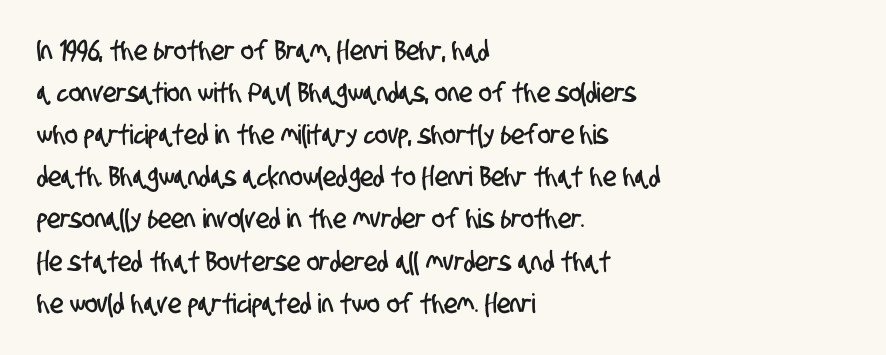
The image shows 27 px text type; set left-aligned, normal line spacing (1.56x), normal letter spacing, not underlined.
